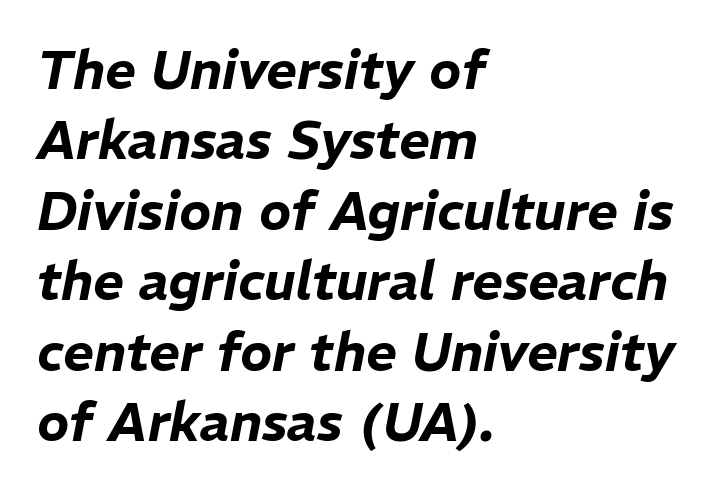
{"italic": "yes", "lean": "right", "slant_degrees": 11, "width": "normal", "stroke_contrast": "low", "x_height": "medium", "monospaced": "no", "underline": "no", "align": "left", "line_spacing": "normal", "line_spacing_ratio": 1.33, "letter_spacing": "normal", "letter_spacing_em": 0.0, "glyph_px": 53}
